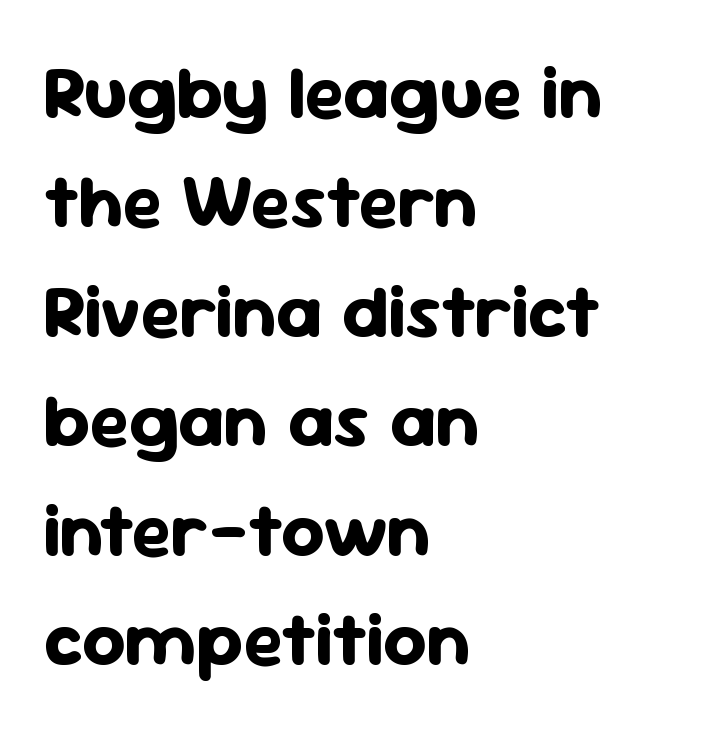
Q: Is the text bold? A: Yes.
Q: Is the text italic (slanted)? A: No, it is upright.
Q: Is the typeface a serif or a sans-serif typeface? A: Sans-serif.
Q: Is the text underlined? A: No.
Q: How is the paragraph aligned? A: Left-aligned.
Q: Is the spacing between letters normal or unusually wide? A: Normal.
Q: Is the spacing between lines tight, normal or loose? A: Normal.
Q: Width (condensed, normal, or wide)? A: Normal.
Q: Stroke contrast? A: Low.
Q: x-height? A: Medium.
Q: Monospaced? A: No.
